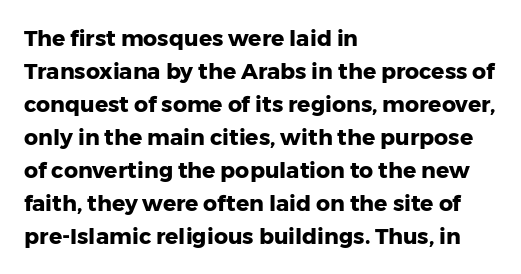
Q: Is the text bold? A: Yes.
Q: Is the text italic (slanted)? A: No, it is upright.
Q: Is the text underlined? A: No.
Q: How is the paragraph aligned? A: Left-aligned.
Q: Is the spacing between letters normal or unusually wide? A: Normal.
Q: Is the spacing between lines tight, normal or loose? A: Normal.
